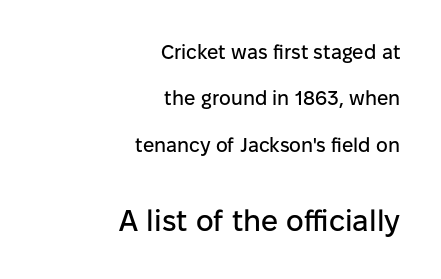
How are the letters spaced? Ordinarily, with no added tracking. Are there feet on the stems? There aren't — it's a sans. The rendering anchors every line to the right-hand side. How would I describe the line gaps? Wide and relaxed.
